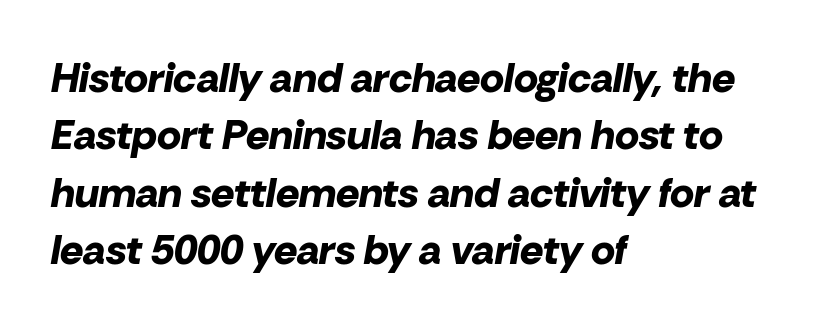
{"italic": "yes", "lean": "right", "slant_degrees": 10, "bold": "yes", "weight": "bold", "width": "normal", "stroke_contrast": "low", "x_height": "medium", "monospaced": "no", "underline": "no", "align": "left", "line_spacing": "normal", "line_spacing_ratio": 1.4, "letter_spacing": "normal", "letter_spacing_em": 0.0, "glyph_px": 41}
